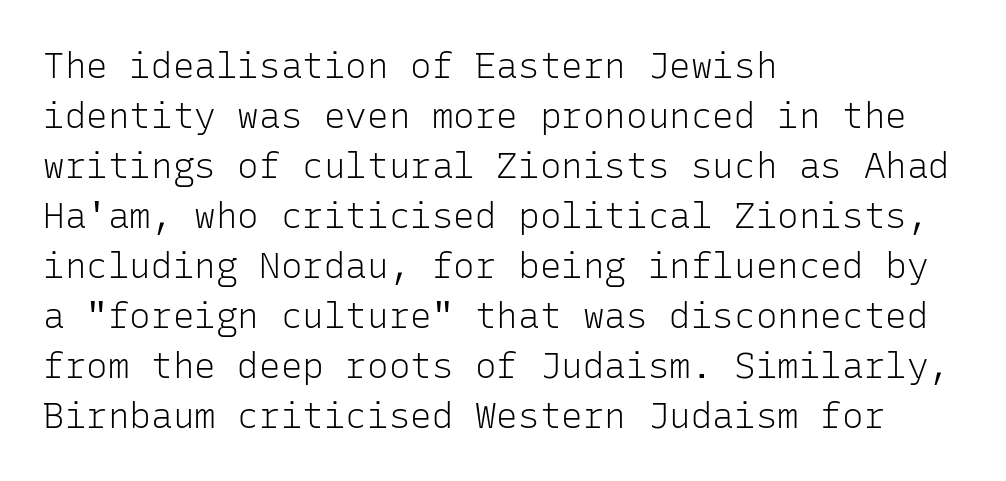
The image shows 36 px light sans-serif type, upright, monospaced; set left-aligned, normal line spacing (1.39x), normal letter spacing, not underlined; low stroke contrast and a medium x-height.
